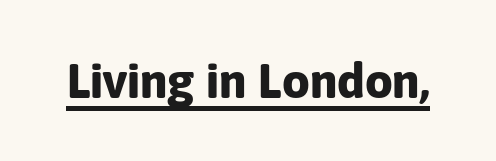
Q: Is the text bold? A: Yes.
Q: Is the text italic (slanted)? A: No, it is upright.
Q: Is the typeface a serif or a sans-serif typeface? A: Sans-serif.
Q: Is the text underlined? A: Yes.
Q: Is the spacing between letters normal or unusually wide? A: Normal.
Q: Width (condensed, normal, or wide)? A: Normal.
Q: Stroke contrast? A: Low.
Q: x-height? A: Medium.
Q: Monospaced? A: No.
